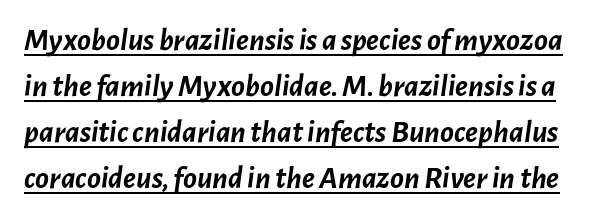
{"italic": "yes", "lean": "right", "slant_degrees": 7, "bold": "yes", "weight": "semibold", "width": "normal", "stroke_contrast": "low", "x_height": "medium", "monospaced": "no", "underline": "yes", "line_spacing": "normal", "line_spacing_ratio": 1.44, "letter_spacing": "normal", "letter_spacing_em": 0.0, "glyph_px": 32}
